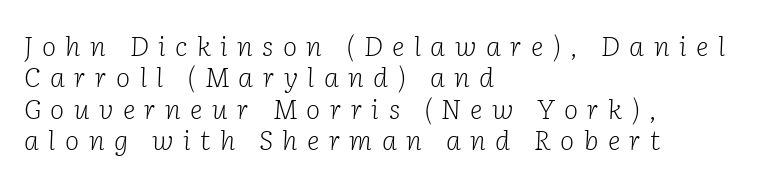
Q: Is the text bold? A: No.
Q: Is the text italic (slanted)? A: Yes, it leans right by about 2 degrees.
Q: Is the text underlined? A: No.
Q: How is the paragraph aligned? A: Left-aligned.
Q: Is the spacing between letters normal or unusually wide? A: Unusually wide.
